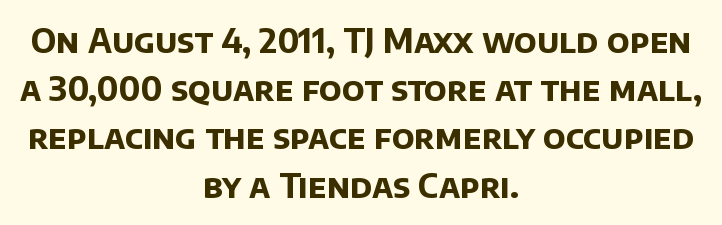
Q: Is the text bold? A: Yes.
Q: Is the typeface a serif or a sans-serif typeface? A: Sans-serif.
Q: Is the text underlined? A: No.
Q: How is the paragraph aligned? A: Centered.
Q: Is the spacing between letters normal or unusually wide? A: Normal.
Q: Is the spacing between lines tight, normal or loose? A: Normal.
Q: Width (condensed, normal, or wide)? A: Normal.
Q: Stroke contrast? A: Low.
Q: x-height? A: Large.
Q: Monospaced? A: No.
